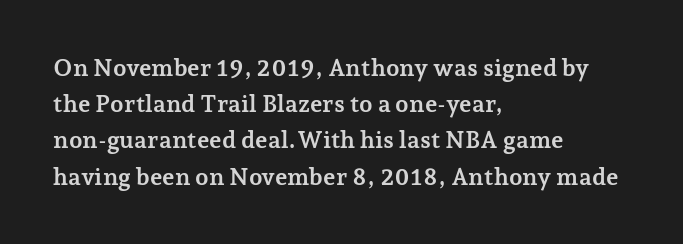
The vertical gap from one line to the next is medium. In terms of posture, this sample is upright. Look at the stroke-to-counter ratio: heavy, a bold. Clear beneath every line of the passage. Casual observation: everything's shoved over to the left. You could call the tracking neutral — neither tight nor loose.
